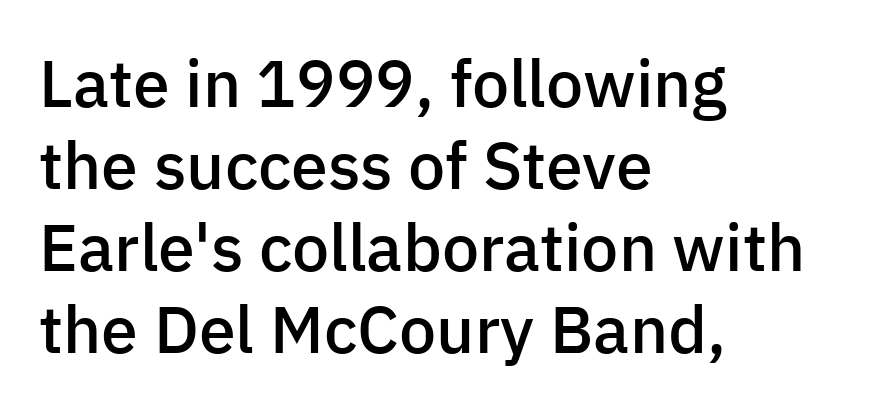
Q: Is the text bold? A: Semi-bold.
Q: Is the text italic (slanted)? A: No, it is upright.
Q: Is the typeface a serif or a sans-serif typeface? A: Sans-serif.
Q: Is the text underlined? A: No.
Q: How is the paragraph aligned? A: Left-aligned.
Q: Is the spacing between letters normal or unusually wide? A: Normal.
Q: Width (condensed, normal, or wide)? A: Normal.
Q: Stroke contrast? A: Low.
Q: x-height? A: Medium.
Q: Monospaced? A: No.
